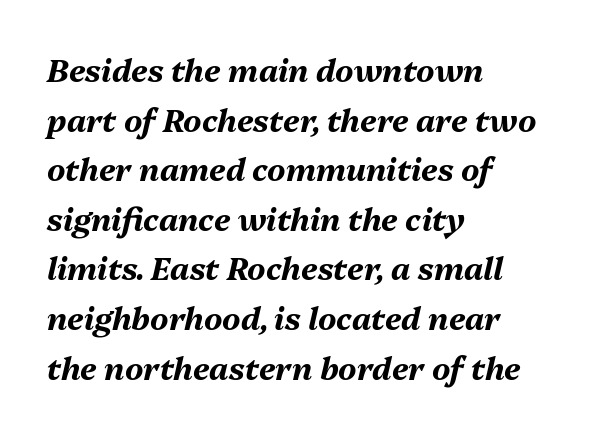
Q: Is the text bold? A: Yes.
Q: Is the text italic (slanted)? A: Yes, it leans right by about 13 degrees.
Q: Is the text underlined? A: No.
Q: How is the paragraph aligned? A: Left-aligned.
Q: Is the spacing between letters normal or unusually wide? A: Normal.
Q: Is the spacing between lines tight, normal or loose? A: Normal.
Q: Width (condensed, normal, or wide)? A: Normal.
Q: Stroke contrast? A: Medium.
Q: x-height? A: Medium.
Q: Monospaced? A: No.
